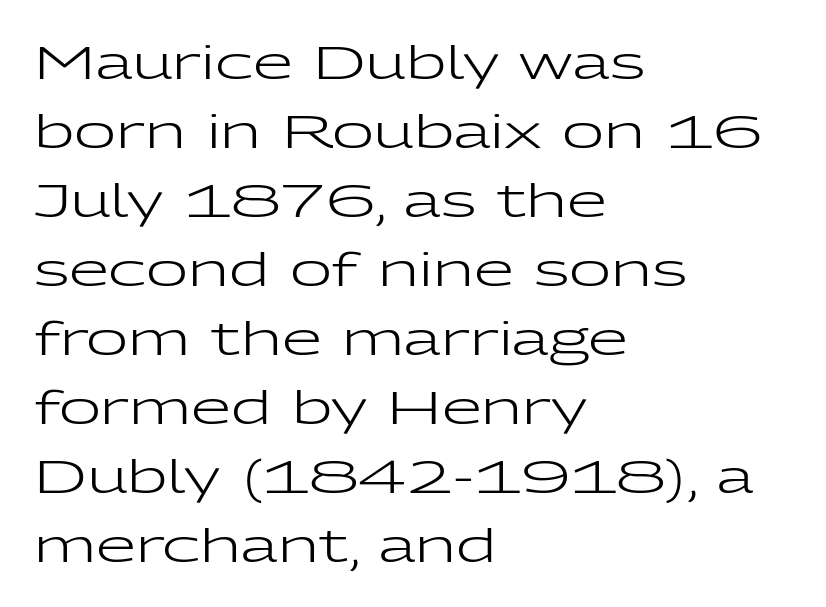
The image shows 46 px regular-weight, wide sans-serif type, upright; set left-aligned, normal line spacing (1.5x), normal letter spacing, not underlined; low stroke contrast and a medium x-height.
